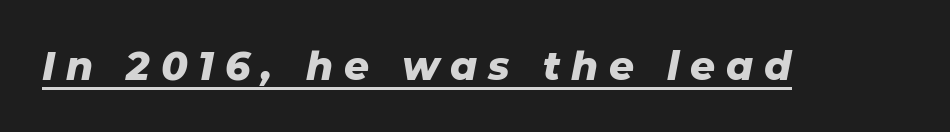
The image shows 39 px heavy type, italic (leaning right); set unusually wide letter spacing (+0.28 em), underlined; low stroke contrast and a medium x-height.
